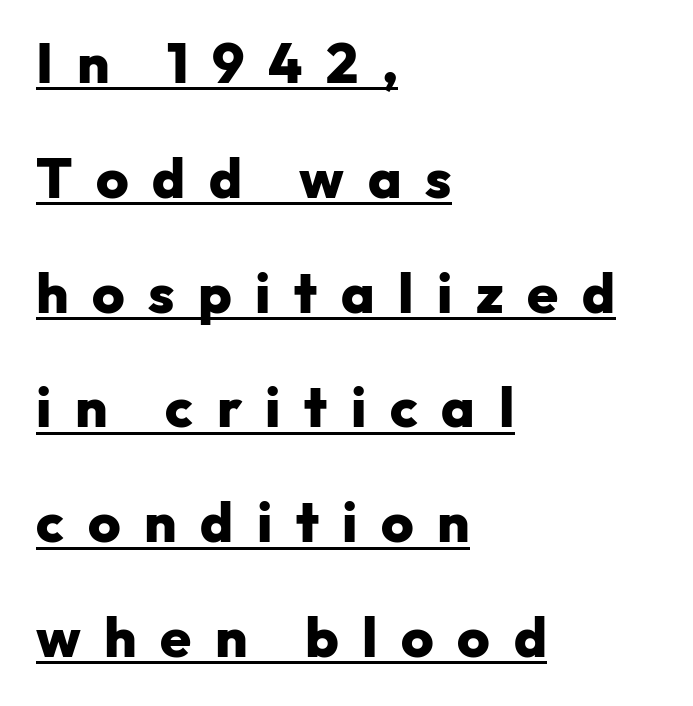
Q: Is the text bold? A: Yes.
Q: Is the text italic (slanted)? A: No, it is upright.
Q: Is the typeface a serif or a sans-serif typeface? A: Sans-serif.
Q: Is the text underlined? A: Yes.
Q: How is the paragraph aligned? A: Left-aligned.
Q: Is the spacing between letters normal or unusually wide? A: Unusually wide.
Q: Is the spacing between lines tight, normal or loose? A: Loose.
Q: Width (condensed, normal, or wide)? A: Normal.
Q: Stroke contrast? A: Low.
Q: x-height? A: Medium.
Q: Monospaced? A: No.
